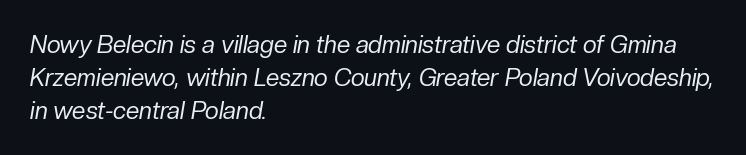
Is there much room between lines? A standard amount, neither cramped nor airy. The paragraph has a hard left edge and a soft right edge. Glyph-to-glyph distance matches everyday printed text. Compared with a typical body face, this is equally light or lighter still. Check the space under the baseline: it is left empty.
